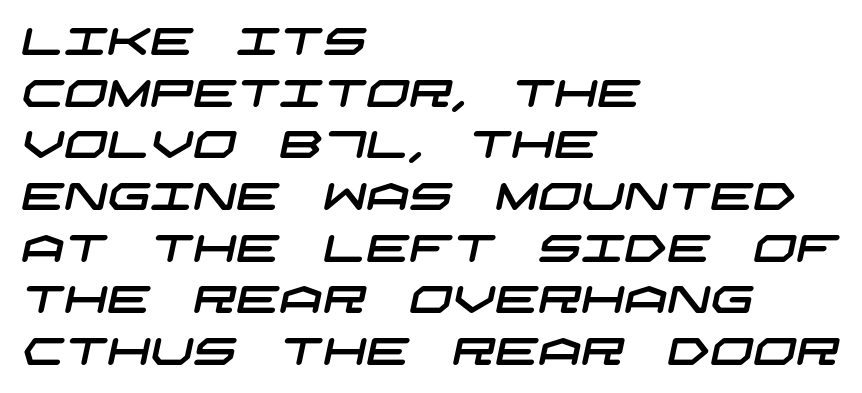
Honestly, the row spacing looks completely unremarkable. Observe the ordinary spacing: letters are neighbours, not strangers. Is this a sans? Yes — the strokes have no serifs. This rendering features lettering with no underline. A student would call this left alignment; a typographer would say flush left, rag right.
